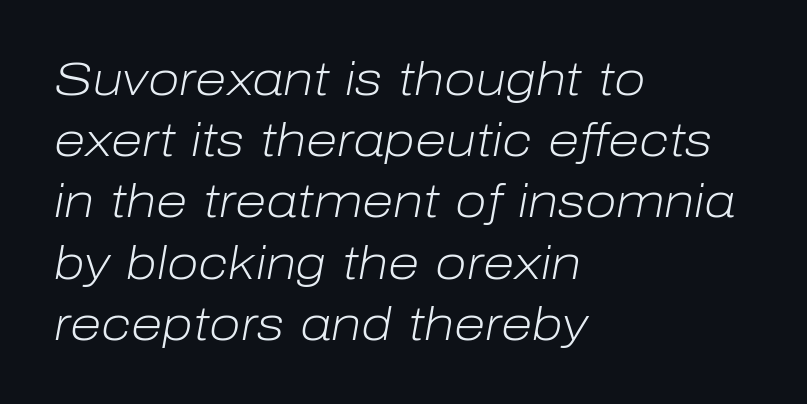
You could not count columns in this text — the font is proportionally spaced. The type is set solid horizontally, with unmodified tracking. Is this a heavy cut? Hardly; it is regular or lighter. Line beginnings align vertically; line endings do not.
